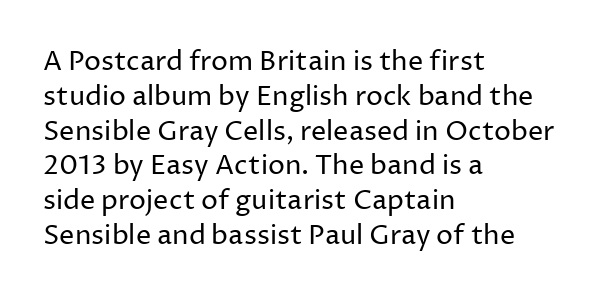
Q: Is the text bold? A: No.
Q: Is the text italic (slanted)? A: No, it is upright.
Q: Is the text underlined? A: No.
Q: How is the paragraph aligned? A: Left-aligned.
Q: Is the spacing between letters normal or unusually wide? A: Normal.
Q: Is the spacing between lines tight, normal or loose? A: Normal.
